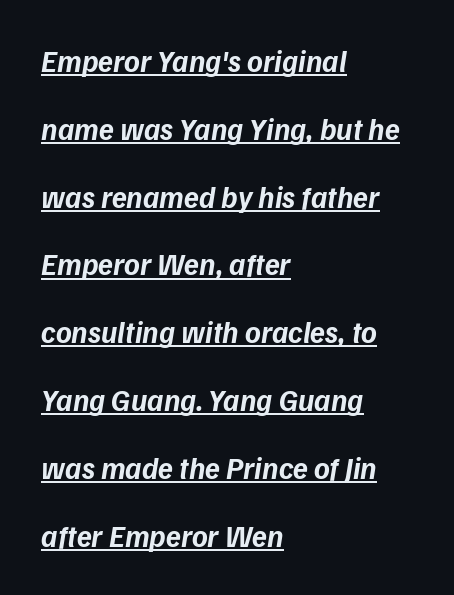
Q: Is the text bold? A: Yes.
Q: Is the typeface a serif or a sans-serif typeface? A: Sans-serif.
Q: Is the text underlined? A: Yes.
Q: How is the paragraph aligned? A: Left-aligned.
Q: Is the spacing between letters normal or unusually wide? A: Normal.
Q: Is the spacing between lines tight, normal or loose? A: Loose.
Q: Width (condensed, normal, or wide)? A: Normal.
Q: Stroke contrast? A: Low.
Q: x-height? A: Medium.
Q: Monospaced? A: No.
